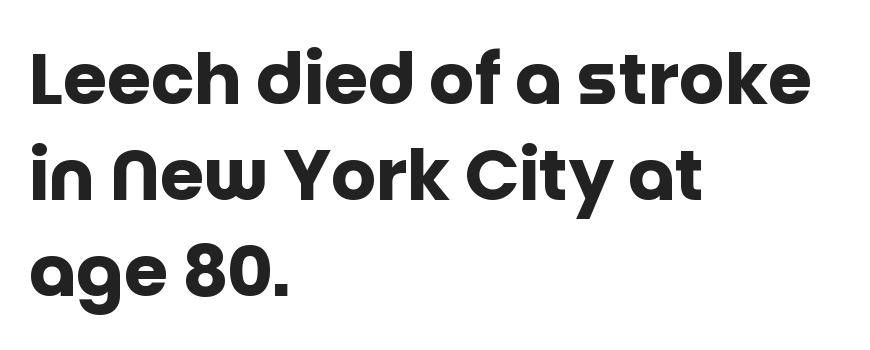
The image shows 71 px heavy sans-serif type, upright; set left-aligned, normal line spacing (1.35x), normal letter spacing, not underlined; low stroke contrast and a large x-height.
